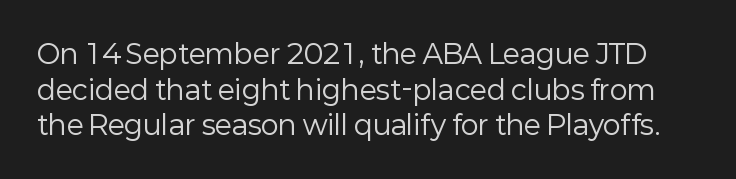
{"italic": "no", "bold": "no", "underline": "no", "line_spacing": "normal", "line_spacing_ratio": 1.32, "letter_spacing": "normal", "letter_spacing_em": 0.0, "glyph_px": 27}
